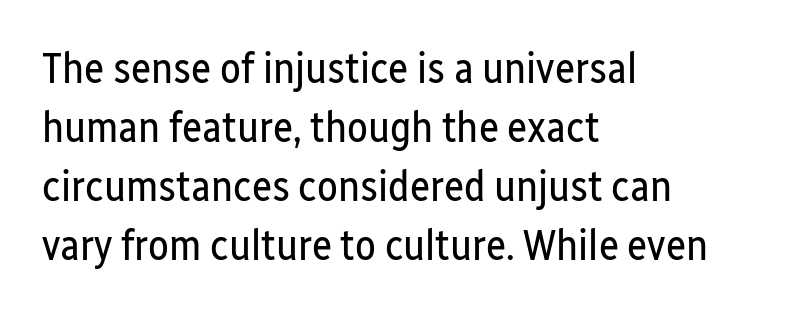
The image shows 43 px regular-weight, condensed sans-serif type, upright; set left-aligned, normal line spacing (1.37x), normal letter spacing, not underlined; low stroke contrast and a medium x-height.
